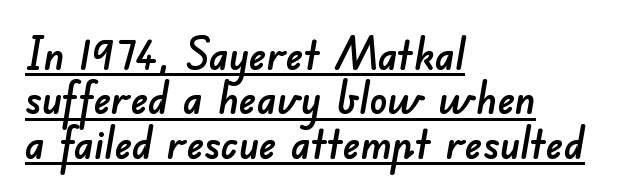
The image shows 44 px sans-serif type; set left-aligned, tight line spacing (1.01x), normal letter spacing, underlined; low stroke contrast and a small x-height.
